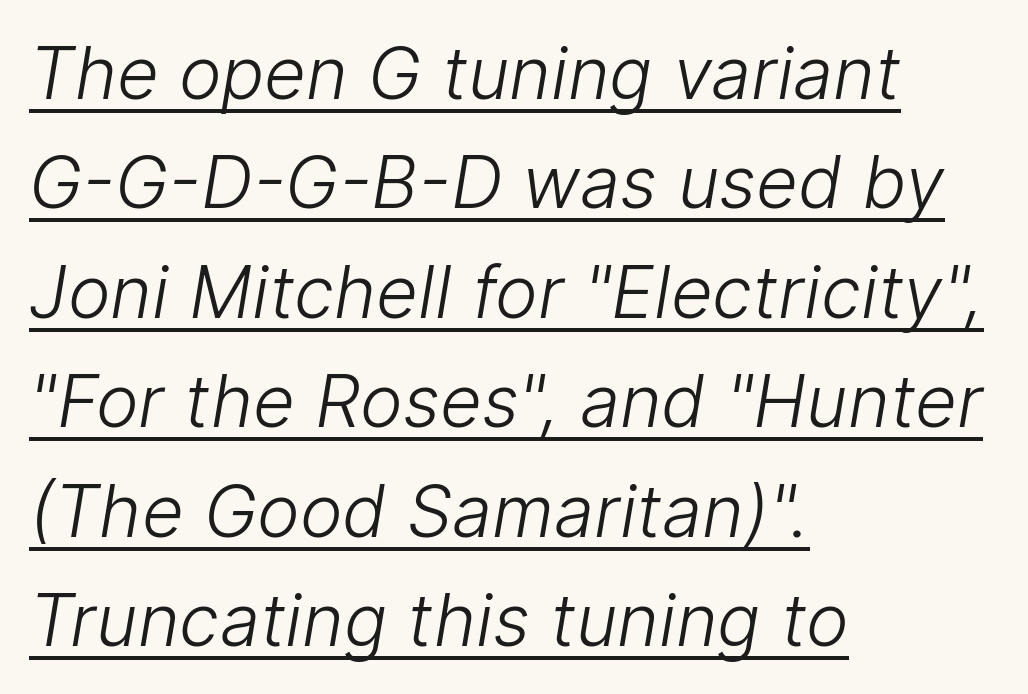
The image shows 72 px light sans-serif type; set left-aligned, normal line spacing (1.52x), normal letter spacing, underlined; low stroke contrast and a medium x-height.
